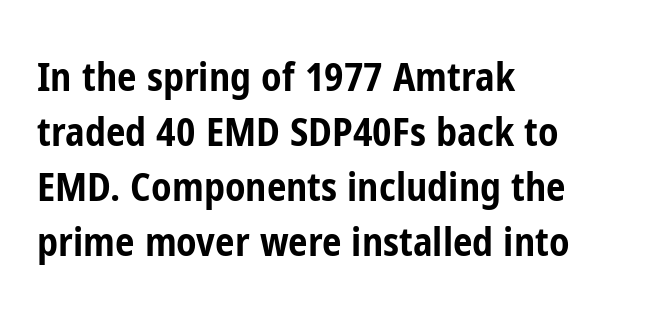
The rendering keeps characters at their native spacing. The letters stand upright; this is a roman face. The sample has been set heavy, in full bold. Proportional: the letters do not fall into vertical columns. Notice how the passage keeps a crisp vertical edge on the left only. In terms of leading, this rendering sits right in the middle.
